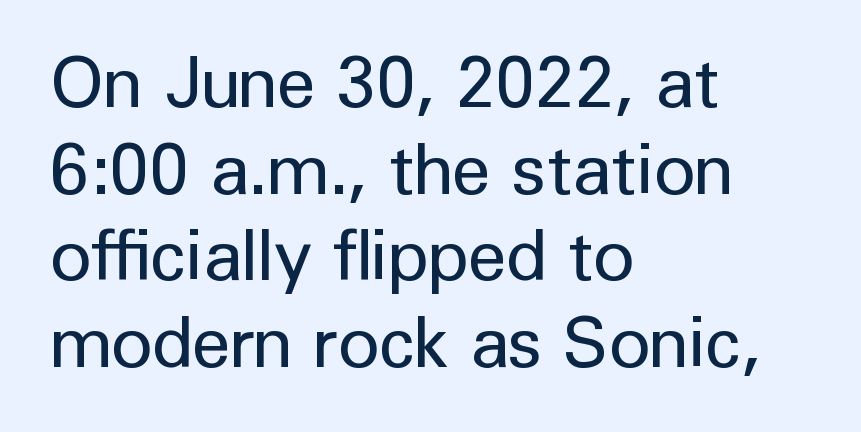
{"serif": "no", "italic": "no", "bold": "no", "weight": "regular", "width": "normal", "stroke_contrast": "low", "x_height": "medium", "monospaced": "no", "underline": "no", "align": "left", "line_spacing_ratio": 1.22, "letter_spacing": "normal", "letter_spacing_em": 0.0, "glyph_px": 71}
